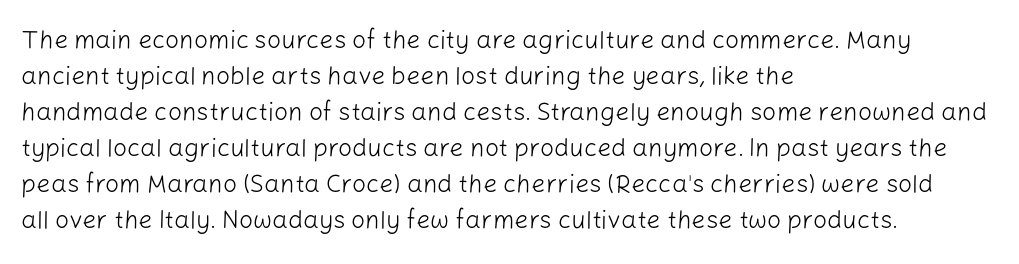
{"italic": "no", "bold": "no", "underline": "no", "align": "left", "line_spacing": "normal", "line_spacing_ratio": 1.44, "letter_spacing": "normal", "letter_spacing_em": 0.0, "glyph_px": 25}
